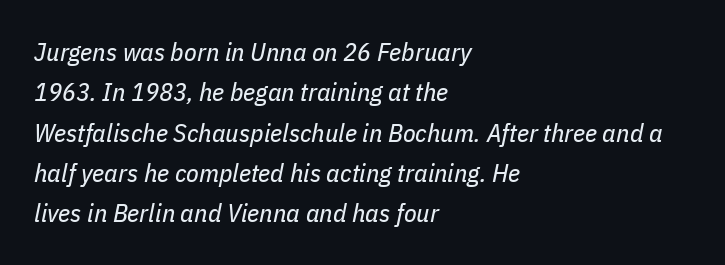
The typeface has the unassuming heft of standard copy or less. Only glyphs here, with clear space below each row. Looking at the ascenders, they clearly lean. A student would call this left alignment; a typographer would say flush left, rag right.
